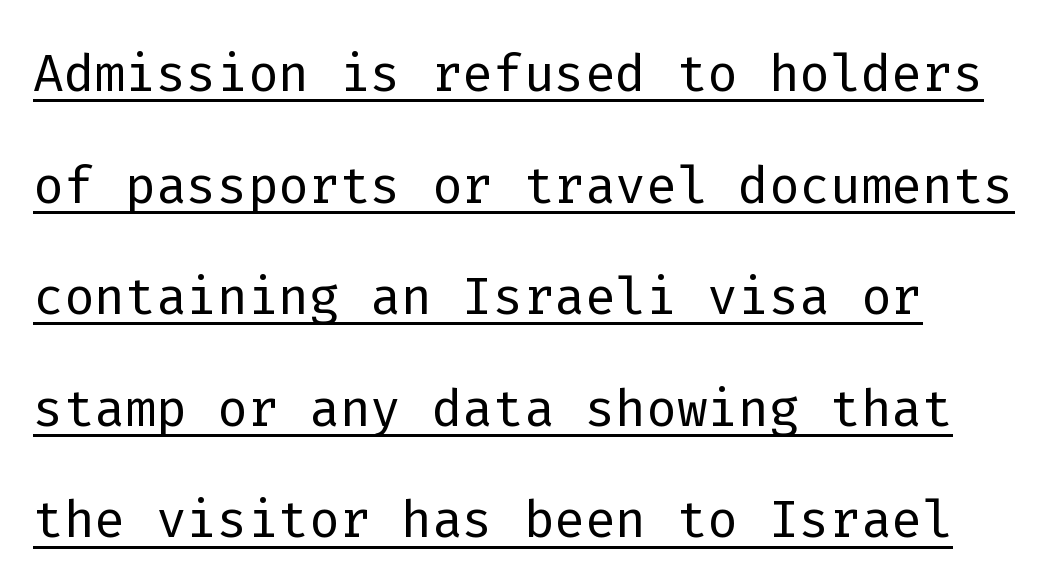
{"serif": "no", "italic": "no", "bold": "no", "weight": "light", "width": "normal", "stroke_contrast": "low", "x_height": "medium", "monospaced": "yes", "underline": "yes", "line_spacing": "normal", "line_spacing_ratio": 1.55, "letter_spacing": "normal", "letter_spacing_em": 0.0, "glyph_px": 72}
